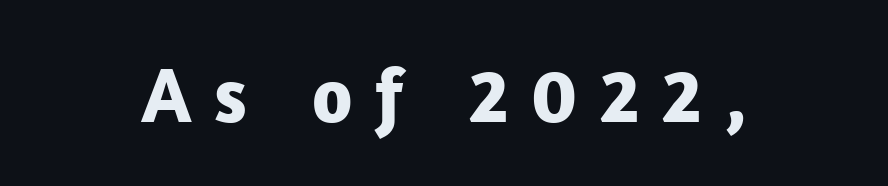
{"serif": "no", "italic": "no", "bold": "yes", "weight": "bold", "width": "normal", "stroke_contrast": "low", "x_height": "medium", "monospaced": "no", "underline": "no", "letter_spacing": "wide", "letter_spacing_em": 0.29, "glyph_px": 78}
